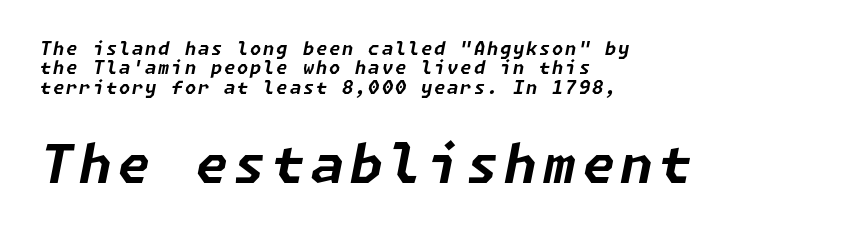
{"italic": "yes", "lean": "right", "slant_degrees": 11, "bold": "yes", "weight": "bold", "width": "normal", "stroke_contrast": "low", "x_height": "medium", "underline": "no", "align": "left", "line_spacing": "tight", "line_spacing_ratio": 1.08, "larger_block": "second", "size_ratio": 2.94, "glyph_px": 53}
